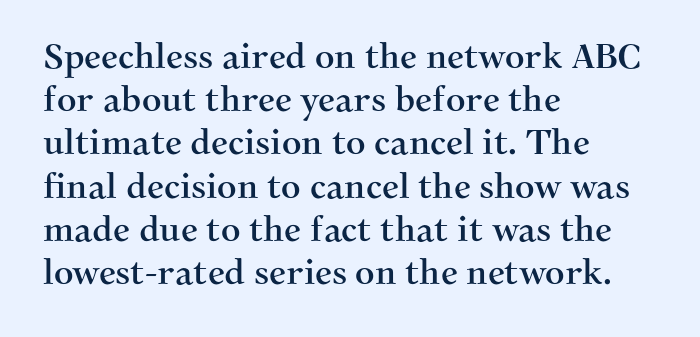
Q: Is the text italic (slanted)? A: No, it is upright.
Q: Is the typeface a serif or a sans-serif typeface? A: Serif.
Q: Is the text underlined? A: No.
Q: How is the paragraph aligned? A: Left-aligned.
Q: Is the spacing between letters normal or unusually wide? A: Normal.
Q: Is the spacing between lines tight, normal or loose? A: Normal.
Q: Width (condensed, normal, or wide)? A: Normal.
Q: Stroke contrast? A: Medium.
Q: x-height? A: Medium.
Q: Monospaced? A: No.
